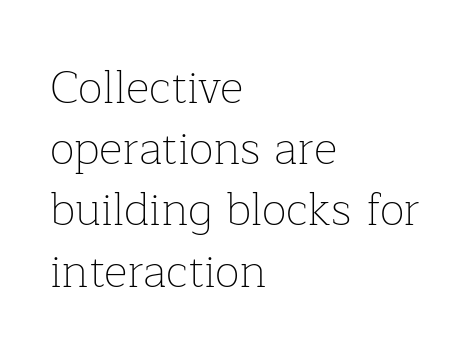
{"serif": "yes", "italic": "no", "bold": "no", "weight": "thin", "width": "normal", "stroke_contrast": "low", "x_height": "medium", "monospaced": "no", "underline": "no", "align": "left", "line_spacing": "normal", "line_spacing_ratio": 1.33, "letter_spacing": "normal", "letter_spacing_em": 0.0, "glyph_px": 46}
